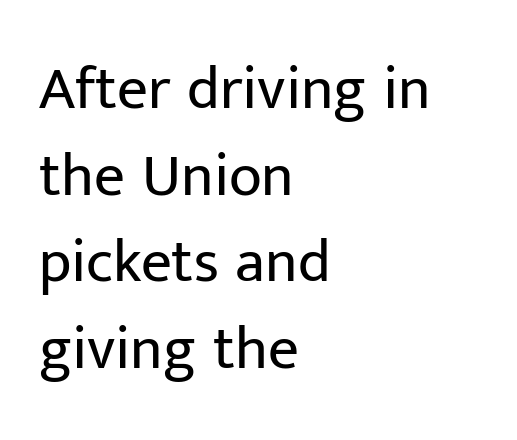
The image shows 61 px regular-weight sans-serif type, upright; set left-aligned, normal line spacing (1.42x), normal letter spacing, not underlined; low stroke contrast and a medium x-height.
